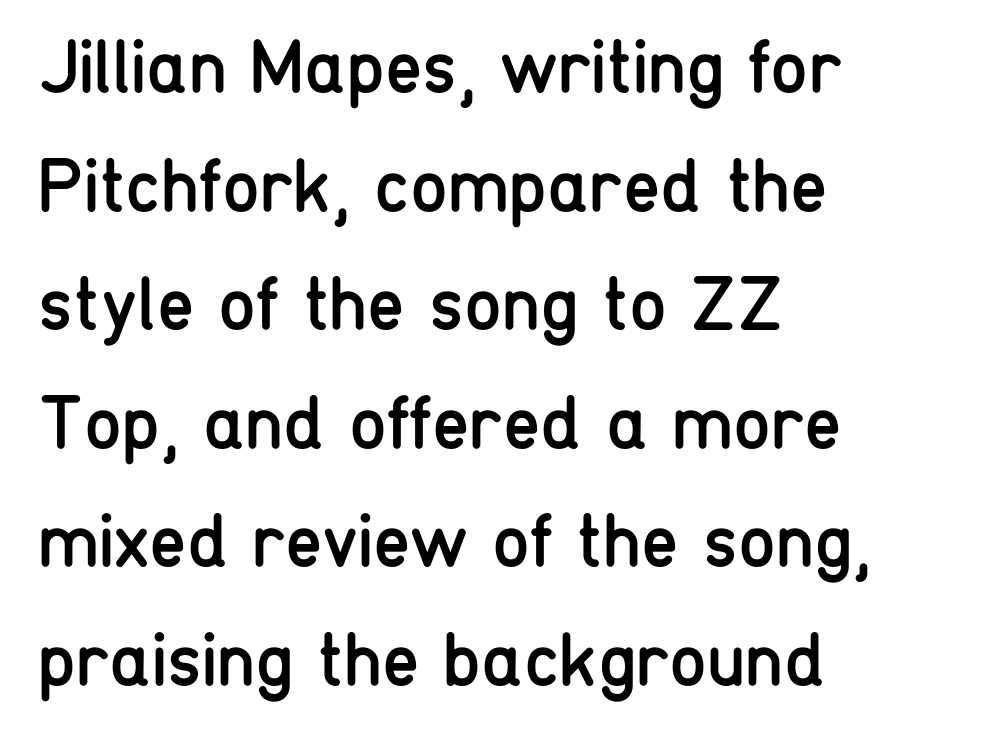
{"serif": "no", "italic": "no", "bold": "no", "weight": "regular", "width": "condensed", "stroke_contrast": "low", "x_height": "medium", "monospaced": "no", "underline": "no", "align": "left", "line_spacing": "normal", "line_spacing_ratio": 1.56, "letter_spacing": "normal", "letter_spacing_em": 0.0, "glyph_px": 76}
